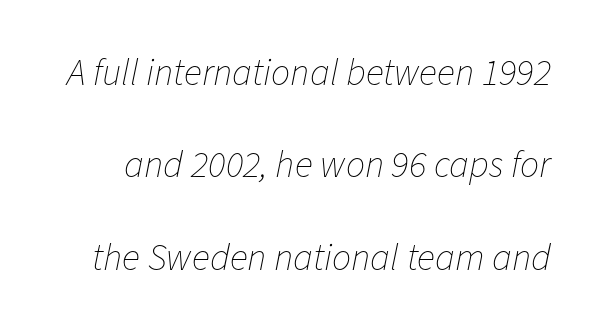
The image shows 38 px thin type, italic (leaning right); set loose line spacing (2.43x), normal letter spacing, not underlined; low stroke contrast and a medium x-height.
